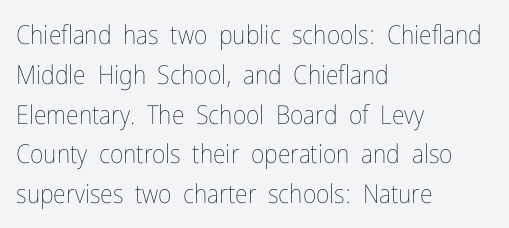
Q: Is the text bold? A: No.
Q: Is the text italic (slanted)? A: No, it is upright.
Q: Is the text underlined? A: No.
Q: How is the paragraph aligned? A: Left-aligned.
Q: Is the spacing between letters normal or unusually wide? A: Normal.
Q: Is the spacing between lines tight, normal or loose? A: Normal.
